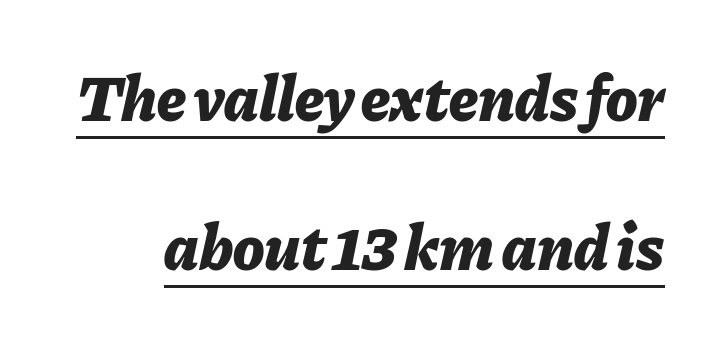
The image shows 65 px bold type, italic (leaning right); set loose line spacing (2.29x), normal letter spacing, underlined; low stroke contrast and a medium x-height.
